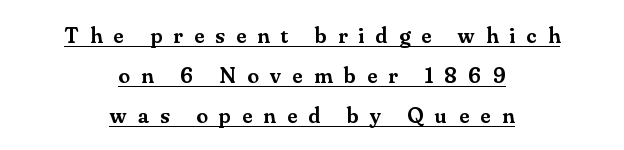
A typesetter would mark this as roman, not italic. One-word summary of the alignment: center. Spacing between characters has been opened up far beyond the box default. The typesetter has applied underlining to the passage shown. In terms of weight, the rendering is demibold, just under bold.
